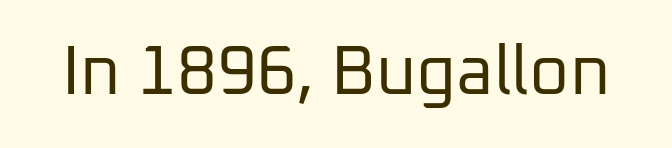
Bold? No — there's no thickening of the strokes. Words appear dense and cohesive because spacing is normal. Type without underlining. Nothing sits at the stroke ends, so this counts as sans-serif. This is the regular roman posture of the typeface. Think of a printed novel: that variable character pitch is what you see here.
